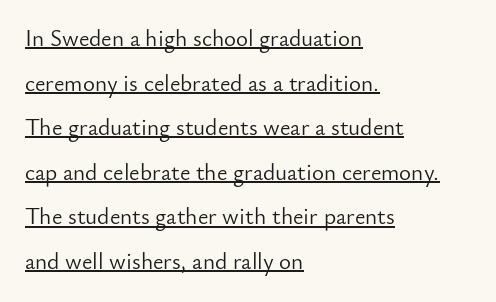
Somebody hit Ctrl+U on this one — the words are underlined. The letterforms sit at book weight or below. Is there any slant? The stems are plumb. Honestly, the rows look like they've been pulled way apart. This sample uses plain, unmodified letter spacing. Notice how the passage keeps a crisp vertical edge on the left only.
